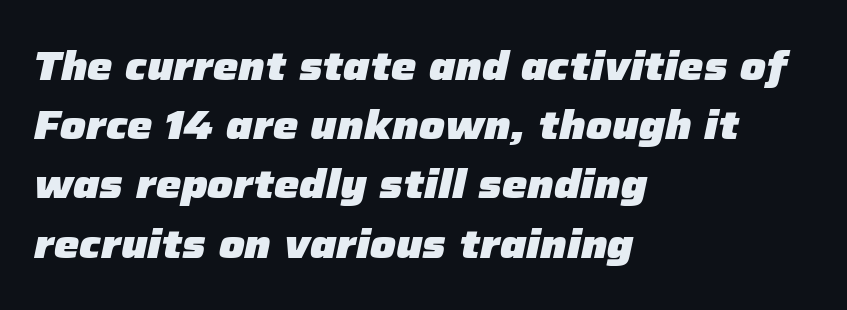
Q: Is the text bold? A: Yes.
Q: Is the text italic (slanted)? A: Yes, it leans right by about 12 degrees.
Q: Is the text underlined? A: No.
Q: How is the paragraph aligned? A: Left-aligned.
Q: Is the spacing between letters normal or unusually wide? A: Normal.
Q: Is the spacing between lines tight, normal or loose? A: Normal.
Q: Width (condensed, normal, or wide)? A: Normal.
Q: Stroke contrast? A: Low.
Q: x-height? A: Medium.
Q: Monospaced? A: No.
